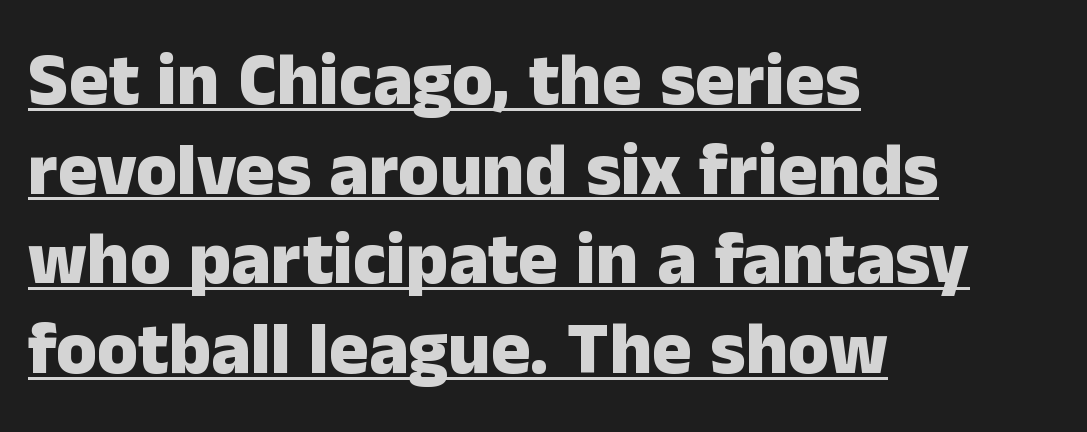
Q: Is the text bold? A: Yes.
Q: Is the text italic (slanted)? A: No, it is upright.
Q: Is the typeface a serif or a sans-serif typeface? A: Sans-serif.
Q: Is the text underlined? A: Yes.
Q: How is the paragraph aligned? A: Left-aligned.
Q: Is the spacing between letters normal or unusually wide? A: Normal.
Q: Width (condensed, normal, or wide)? A: Normal.
Q: Stroke contrast? A: Low.
Q: x-height? A: Medium.
Q: Monospaced? A: No.
